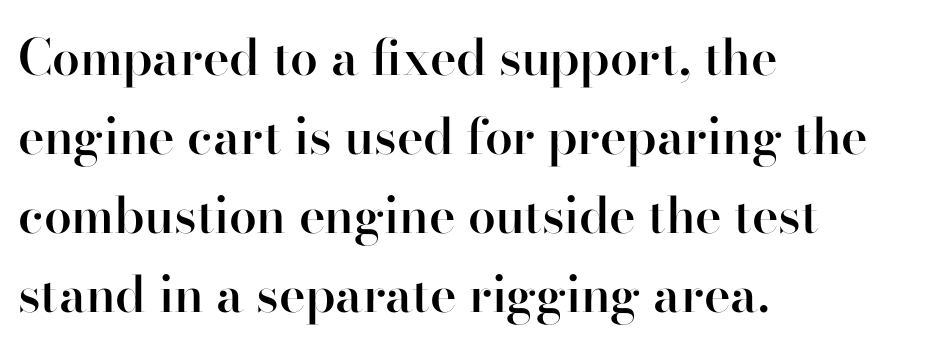
Its strokes are somewhat broadened, the hallmark of semibold type. The space beneath each line is pristine and unruled. Successive baselines arrive at the customary interval. This sample has the flowing, uneven cadence of proportional lettering. Classification — serif.
